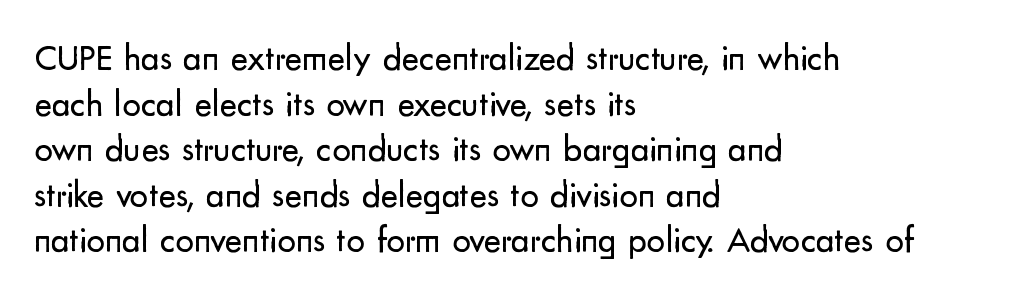
The image shows 37 px regular-weight sans-serif type, upright; set left-aligned, line spacing 1.23x, normal letter spacing, not underlined; low stroke contrast and a small x-height.
